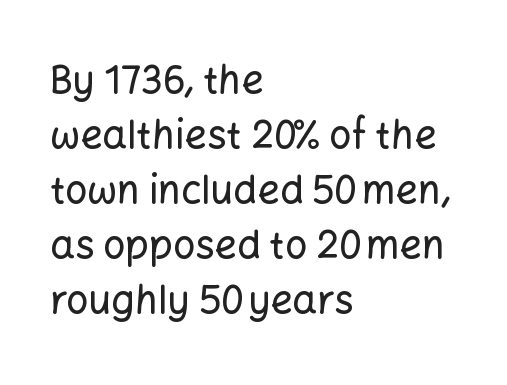
{"serif": "no", "italic": "no", "width": "normal", "stroke_contrast": "low", "x_height": "medium", "monospaced": "no", "underline": "no", "align": "left", "line_spacing": "normal", "line_spacing_ratio": 1.41, "letter_spacing": "normal", "letter_spacing_em": 0.0, "glyph_px": 39}
